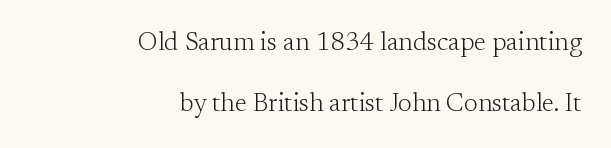
No letter is thick-stroked: the sample isn't bold. Reading down the block, your eye finds every line finishing at a fixed right position. A typesetter would mark this as roman, not italic. The letters sit at their default tracking, neither squeezed nor spread.
